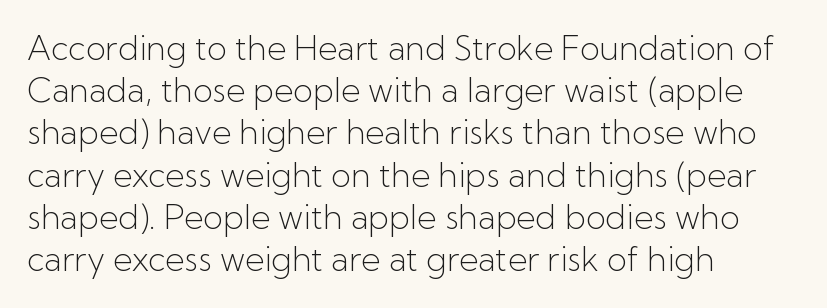
No extra tracking has been applied to these lines. Does the copy run flush right? No — it runs flush left. Evenly set lines give the paragraph a standard silhouette. You can tell from the bare stems that sans-serif type was used. Each letter keeps its own natural width here, so spacing adapts to shape. Counters stay open thanks to moderate or lighter strokes.
